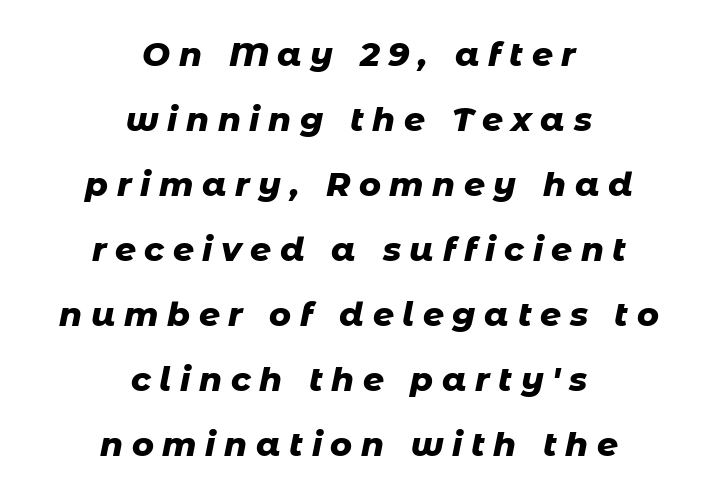
{"italic": "yes", "lean": "right", "slant_degrees": 11, "bold": "yes", "weight": "heavy", "width": "normal", "stroke_contrast": "low", "x_height": "medium", "monospaced": "no", "underline": "no", "align": "center", "line_spacing": "loose", "line_spacing_ratio": 1.97, "letter_spacing": "wide", "letter_spacing_em": 0.26, "glyph_px": 33}
